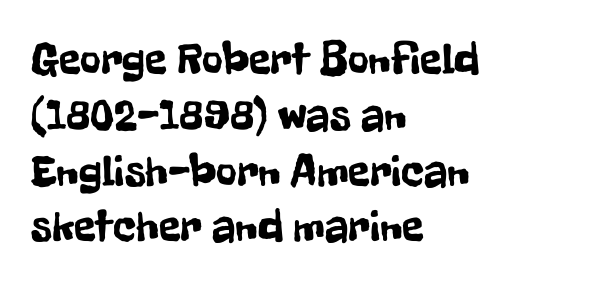
{"serif": "no", "italic": "no", "width": "condensed", "stroke_contrast": "low", "x_height": "medium", "monospaced": "no", "underline": "no", "align": "left", "line_spacing_ratio": 1.24, "letter_spacing": "normal", "letter_spacing_em": 0.0, "glyph_px": 45}
